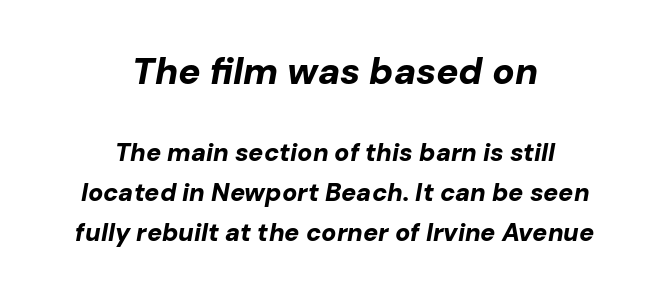
Q: Is the text bold? A: Yes.
Q: Is the text italic (slanted)? A: Yes, it leans right by about 10 degrees.
Q: Is the text underlined? A: No.
Q: How is the paragraph aligned? A: Centered.
Q: Is the spacing between letters normal or unusually wide? A: Normal.
Q: Is the spacing between lines tight, normal or loose? A: Normal.
Q: Which block of text is set in a larger size, the first (top) or the second (bottom)? A: The first (top) one.
Q: Width (condensed, normal, or wide)? A: Normal.
Q: Stroke contrast? A: Low.
Q: x-height? A: Medium.
Q: Monospaced? A: No.
